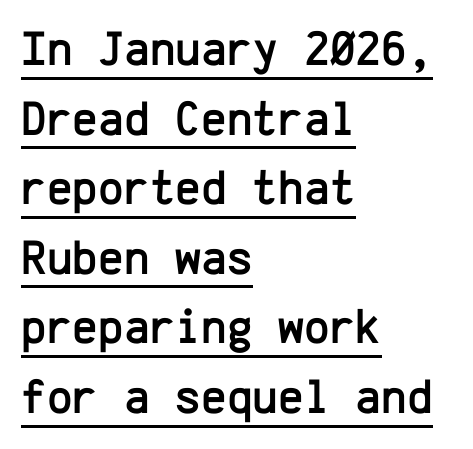
This sample keeps an unexceptional amount of space between lines. These lines are rendered in a fixed-pitch font. Ordinary non-slanted type is in use. Examine the stroke ends and you'll find no serifs.
